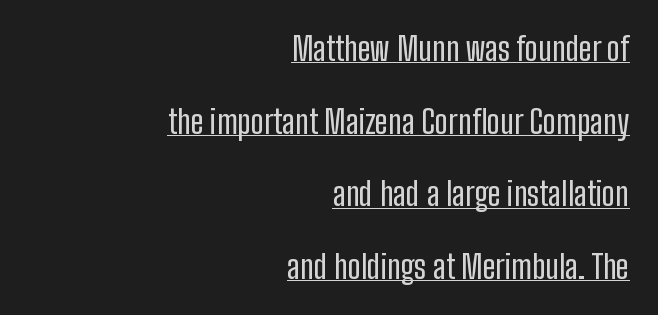
{"serif": "no", "italic": "no", "width": "condensed", "stroke_contrast": "low", "x_height": "medium", "monospaced": "no", "underline": "yes", "align": "right", "line_spacing": "loose", "line_spacing_ratio": 2.27, "letter_spacing": "normal", "letter_spacing_em": 0.0, "glyph_px": 32}
